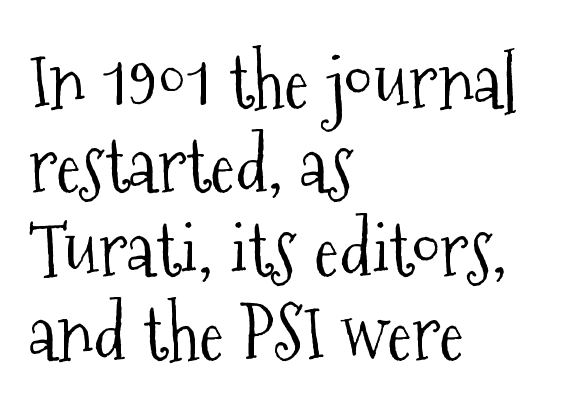
The setting favours the left margin, as ordinary paragraphs usually do. The typesetting does not lean heavy: it is not bold. Looks like regular typesetting: each glyph gets only the width it needs. Note: serifs present on the glyphs. The designer dialed line spacing down below the default.
